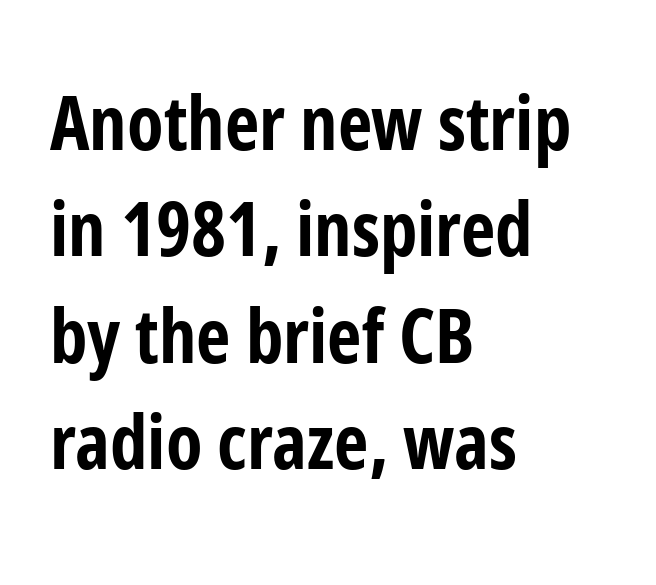
The image shows 75 px bold, condensed sans-serif type, upright; set left-aligned, normal line spacing (1.42x), normal letter spacing, not underlined; low stroke contrast and a medium x-height.
